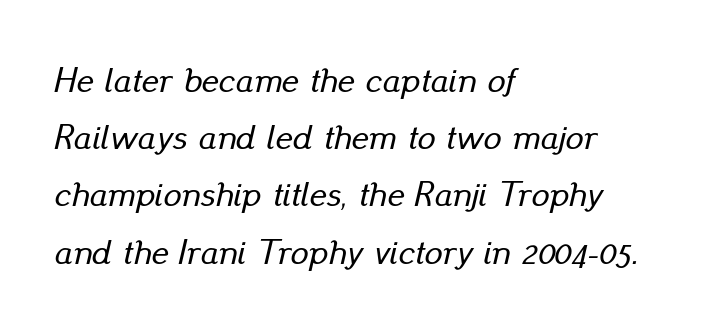
The rendering uses natural spacing where letterforms have individual widths. The strip under each line holds only bare page. The letterforms sit shoulder to shoulder at normal distance. A typesetter would call this leading conventional body-copy spacing.
